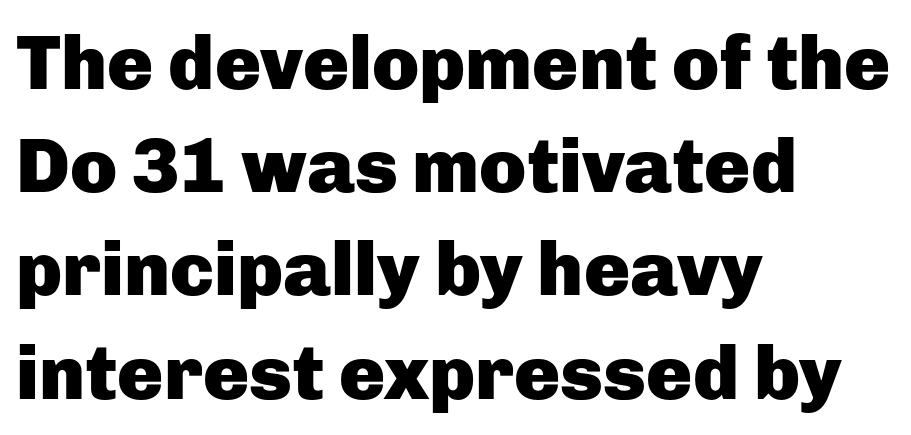
Q: Is the text bold? A: Yes.
Q: Is the text italic (slanted)? A: No, it is upright.
Q: Is the typeface a serif or a sans-serif typeface? A: Sans-serif.
Q: Is the text underlined? A: No.
Q: How is the paragraph aligned? A: Left-aligned.
Q: Is the spacing between letters normal or unusually wide? A: Normal.
Q: Is the spacing between lines tight, normal or loose? A: Normal.
Q: Width (condensed, normal, or wide)? A: Normal.
Q: Stroke contrast? A: Low.
Q: x-height? A: Medium.
Q: Monospaced? A: No.
